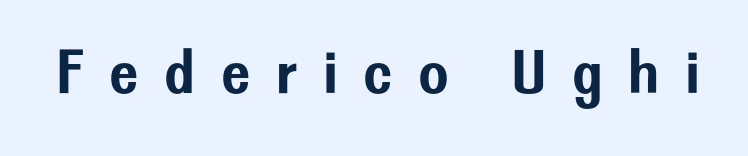
{"serif": "no", "italic": "no", "width": "normal", "stroke_contrast": "low", "x_height": "medium", "monospaced": "no", "underline": "no", "letter_spacing": "wide", "letter_spacing_em": 0.41, "glyph_px": 62}
